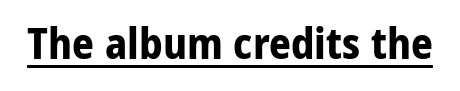
The image shows 43 px bold, condensed sans-serif type, upright; set normal letter spacing, underlined; low stroke contrast and a large x-height.
